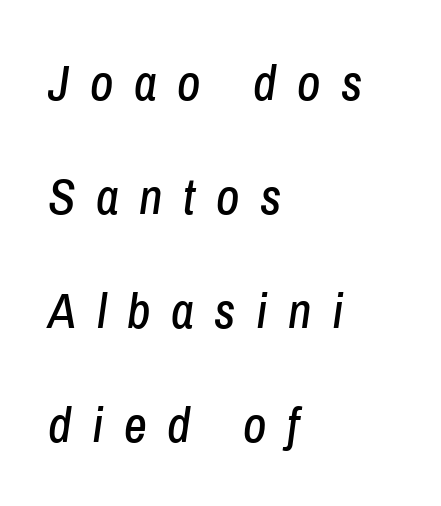
Q: Is the text italic (slanted)? A: Yes, it leans right by about 8 degrees.
Q: Is the text underlined? A: No.
Q: How is the paragraph aligned? A: Left-aligned.
Q: Is the spacing between letters normal or unusually wide? A: Unusually wide.
Q: Is the spacing between lines tight, normal or loose? A: Loose.
Q: Width (condensed, normal, or wide)? A: Condensed.
Q: Stroke contrast? A: Low.
Q: x-height? A: Medium.
Q: Monospaced? A: No.
